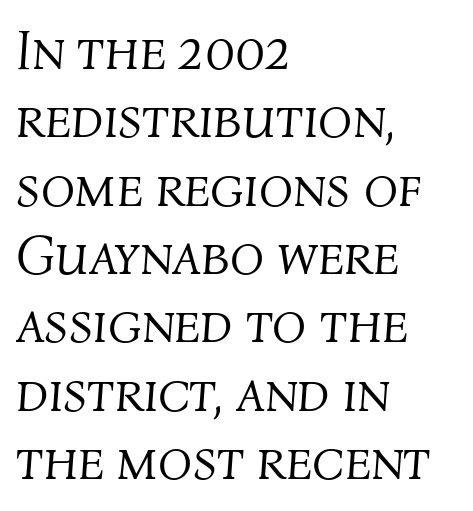
Words float on clear page, feet unadorned. Leftover space on each line is placed entirely after the last word. You could not count columns in this text — the font is proportionally spaced. The face looks like a standard text weight, possibly lighter.
